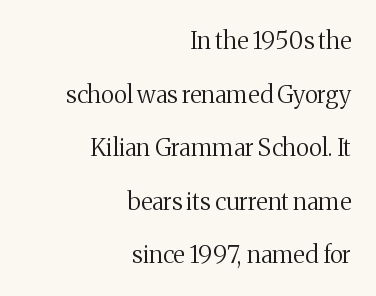
Regarding leading, the lines here are spaced well apart. Rendered with straight, roman letterforms. Reading down the block, your eye finds every line finishing at a fixed right position. Honestly, the letter spacing is just normal — you wouldn't notice it.
